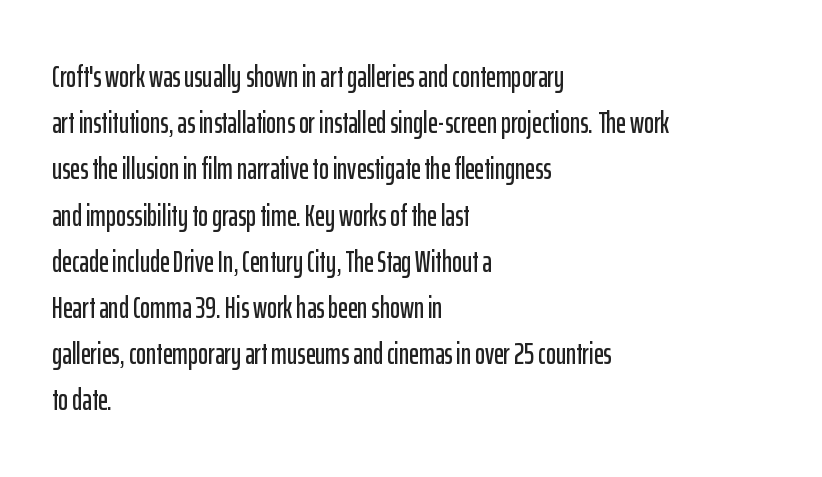
Q: Is the text italic (slanted)? A: No, it is upright.
Q: Is the typeface a serif or a sans-serif typeface? A: Sans-serif.
Q: Is the text underlined? A: No.
Q: How is the paragraph aligned? A: Left-aligned.
Q: Is the spacing between letters normal or unusually wide? A: Normal.
Q: Is the spacing between lines tight, normal or loose? A: Normal.
Q: Width (condensed, normal, or wide)? A: Condensed.
Q: Stroke contrast? A: Low.
Q: x-height? A: Medium.
Q: Monospaced? A: No.
